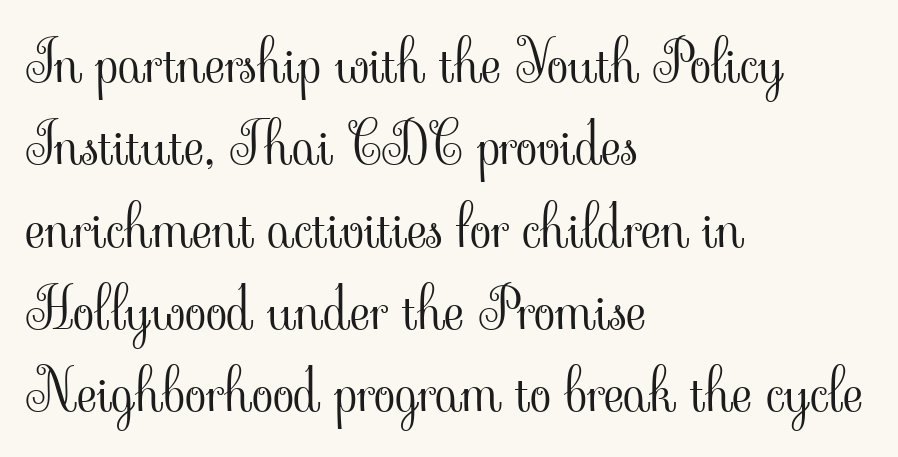
Ascenders rise straight up at ninety degrees. Has an underline been added? It has not. This sample has the flowing, uneven cadence of proportional lettering. Compared with typical body copy, the letter spacing here is the same. Letters have the restrained weight of plain body copy at most.
